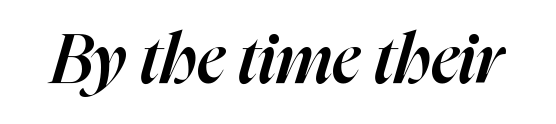
{"italic": "yes", "lean": "right", "slant_degrees": 16, "bold": "semi", "weight": "semibold", "width": "normal", "stroke_contrast": "high", "x_height": "medium", "monospaced": "no", "underline": "no", "letter_spacing": "normal", "letter_spacing_em": 0.0, "glyph_px": 69}
